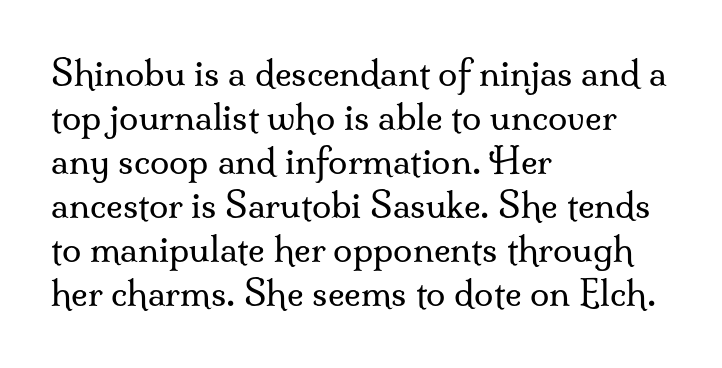
The image shows 35 px regular-weight serif type, upright; set left-aligned, normal line spacing (1.26x), normal letter spacing, not underlined; medium stroke contrast and a small x-height.
